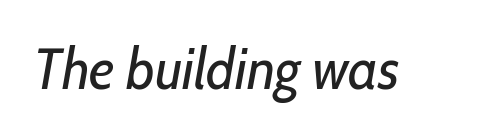
Is the letter spacing exaggerated? No — it looks like the ordinary default. No extra ink here — the face is not bold. This rendering features lettering with no underline. Note the varied advance widths — an 'i' is clearly narrower than an 'm'. Looking at the ascenders, they clearly lean.
